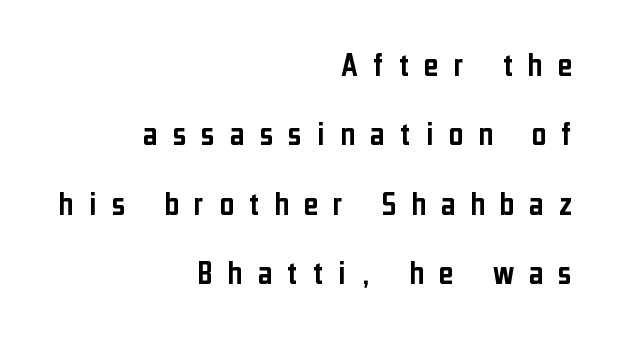
The image shows 35 px condensed sans-serif type, upright; set right-aligned, loose line spacing (1.98x), unusually wide letter spacing (+0.43 em), not underlined; low stroke contrast and a medium x-height.
